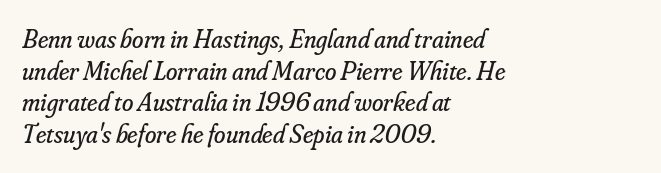
Q: Is the text bold? A: No.
Q: Is the text italic (slanted)? A: Yes, it leans right by about 16 degrees.
Q: Is the text underlined? A: No.
Q: How is the paragraph aligned? A: Left-aligned.
Q: Is the spacing between letters normal or unusually wide? A: Normal.
